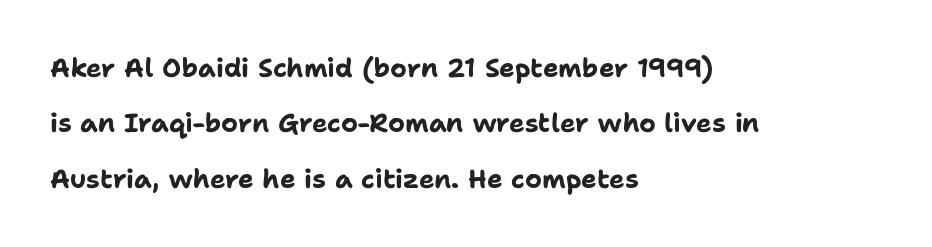
Q: Is the text bold? A: Yes.
Q: Is the text italic (slanted)? A: No, it is upright.
Q: Is the text underlined? A: No.
Q: How is the paragraph aligned? A: Left-aligned.
Q: Is the spacing between letters normal or unusually wide? A: Normal.
Q: Is the spacing between lines tight, normal or loose? A: Loose.
